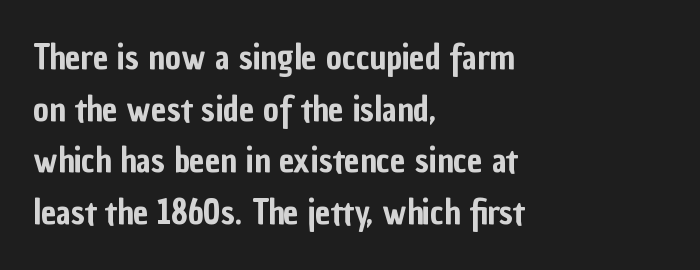
{"serif": "no", "italic": "no", "width": "condensed", "stroke_contrast": "low", "x_height": "medium", "monospaced": "no", "underline": "no", "align": "left", "line_spacing": "normal", "line_spacing_ratio": 1.52, "letter_spacing": "normal", "letter_spacing_em": 0.0, "glyph_px": 34}
